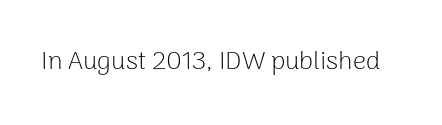
The image shows 26 px text type, upright; set normal letter spacing, not underlined.
